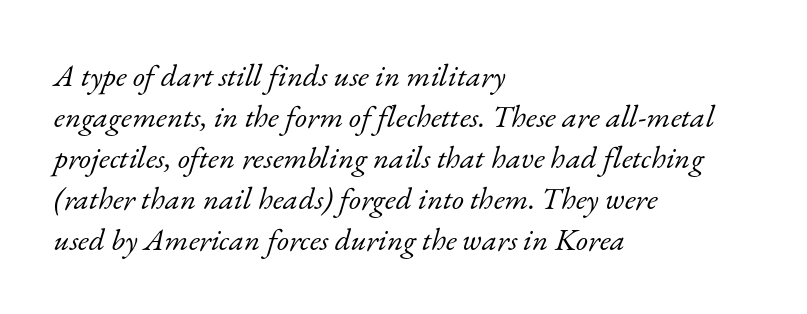
Q: Is the text bold? A: No.
Q: Is the text italic (slanted)? A: Yes, it leans right by about 17 degrees.
Q: Is the typeface a serif or a sans-serif typeface? A: Serif.
Q: Is the text underlined? A: No.
Q: How is the paragraph aligned? A: Left-aligned.
Q: Is the spacing between letters normal or unusually wide? A: Normal.
Q: Is the spacing between lines tight, normal or loose? A: Normal.
Q: Width (condensed, normal, or wide)? A: Normal.
Q: Stroke contrast? A: Low.
Q: x-height? A: Small.
Q: Monospaced? A: No.
